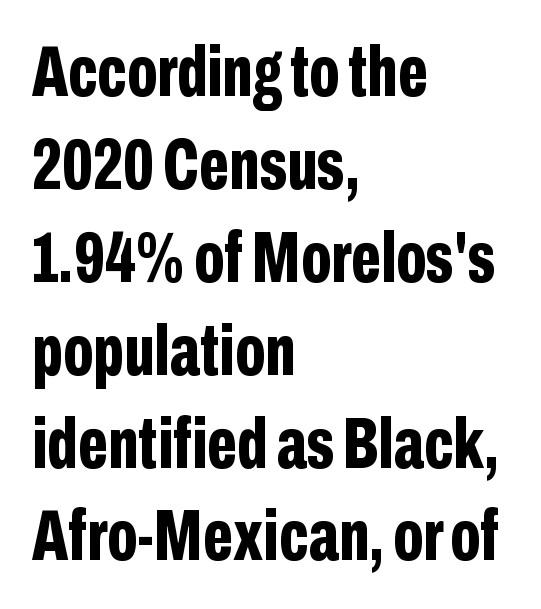
Every row of glyphs begins at an identical x-position on the left. Leading: standard. Check the space under the baseline: it is left empty. Designer's note — italics off, roman on. A dark, heavy texture on the line: the type is bold.
